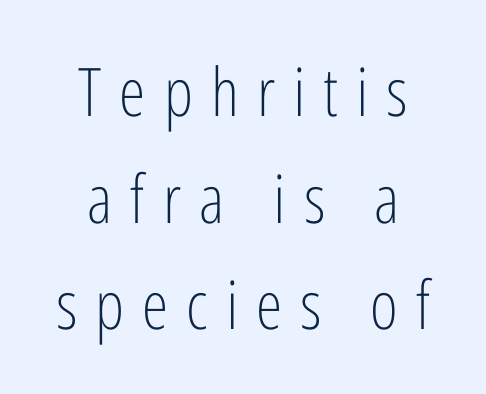
The image shows 67 px light, condensed sans-serif type, upright; set centered, normal line spacing (1.59x), unusually wide letter spacing (+0.27 em), not underlined; low stroke contrast and a medium x-height.
